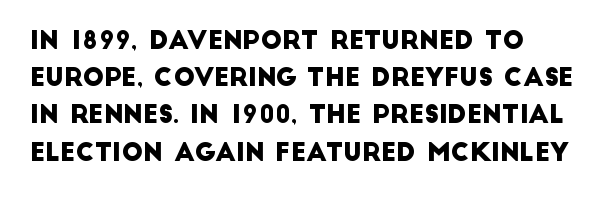
{"underline": "no", "align": "left", "line_spacing": "normal", "line_spacing_ratio": 1.49, "letter_spacing": "normal", "letter_spacing_em": 0.0, "glyph_px": 25}
